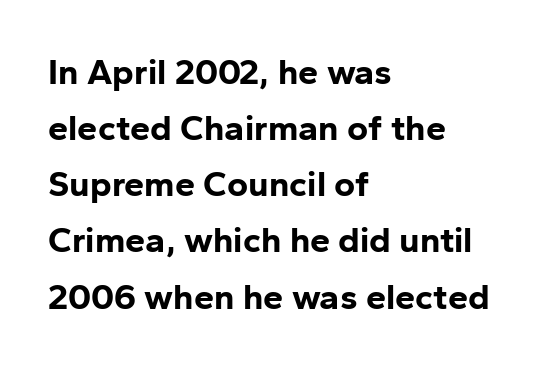
Q: Is the text bold? A: Yes.
Q: Is the text italic (slanted)? A: No, it is upright.
Q: Is the typeface a serif or a sans-serif typeface? A: Sans-serif.
Q: Is the text underlined? A: No.
Q: How is the paragraph aligned? A: Left-aligned.
Q: Is the spacing between letters normal or unusually wide? A: Normal.
Q: Is the spacing between lines tight, normal or loose? A: Normal.
Q: Width (condensed, normal, or wide)? A: Normal.
Q: Stroke contrast? A: Low.
Q: x-height? A: Medium.
Q: Monospaced? A: No.
